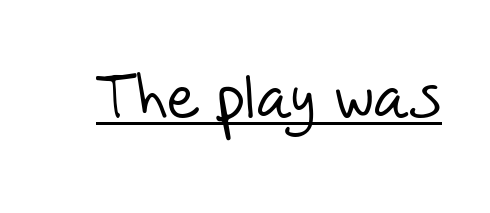
{"serif": "no", "bold": "no", "weight": "light", "width": "normal", "stroke_contrast": "low", "x_height": "large", "monospaced": "no", "underline": "yes", "letter_spacing": "normal", "letter_spacing_em": 0.0, "glyph_px": 62}
